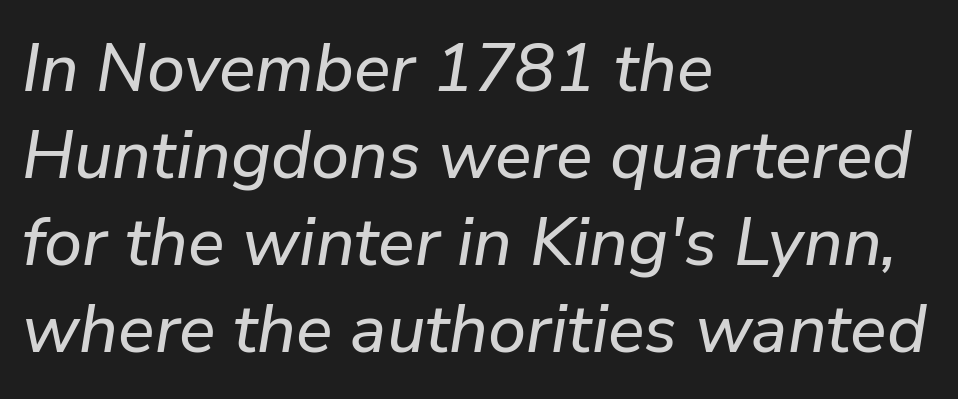
The image shows 68 px text type, italic (leaning right); set left-aligned, normal line spacing (1.28x), normal letter spacing, not underlined; low stroke contrast and a medium x-height.
